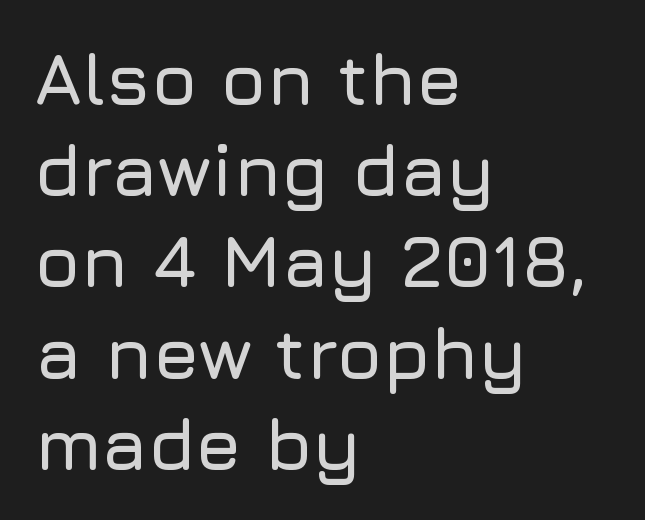
{"serif": "no", "italic": "no", "width": "normal", "stroke_contrast": "low", "x_height": "medium", "monospaced": "no", "underline": "no", "align": "left", "line_spacing": "normal", "line_spacing_ratio": 1.25, "letter_spacing": "normal", "letter_spacing_em": 0.0, "glyph_px": 73}
